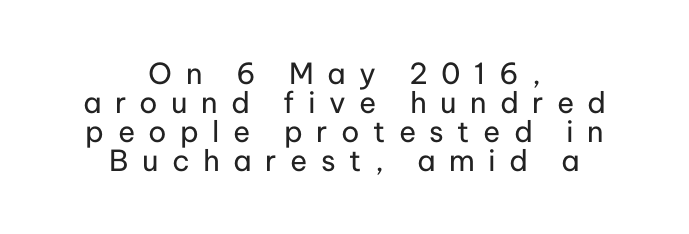
Character widths vary here, with narrow letters taking less room than wide ones. The typography opts for an upright posture over an oblique one. The characters are drawn with everyday or finer stroke widths. Reading down the column, the eye jumps only a short way to each next line. The line texture is sparse and dotted thanks to wide tracking. Letters rest on an invisible, unmarked baseline.
